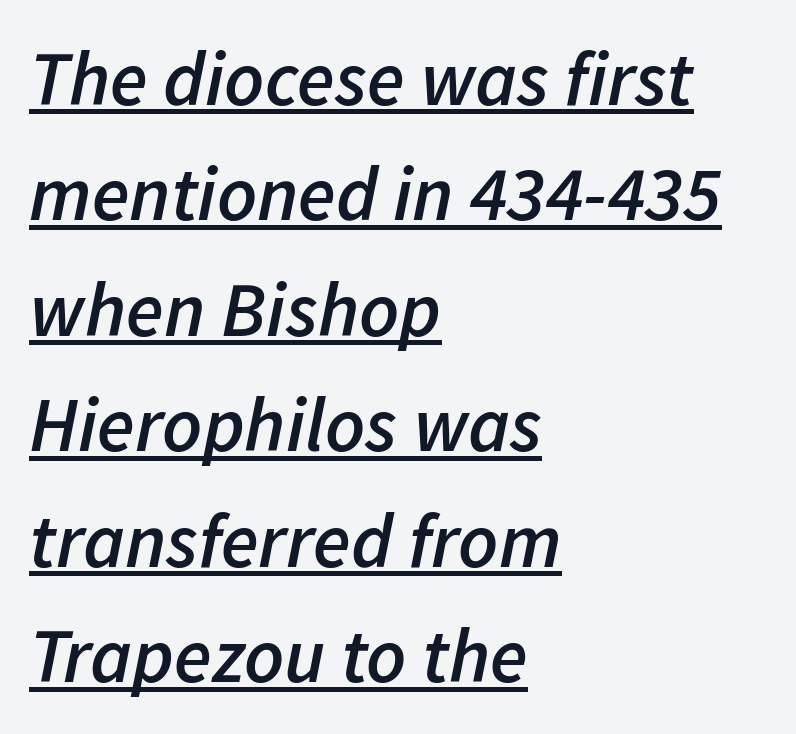
Horizontal bands of white between lines are of average thickness. These lines keep a tight, regular rhythm from letter to letter. Like a heading marked for emphasis, these lines bear an underscore. An italicized treatment has been applied to the whole sample. The font is running at a semibold setting, under full bold.
